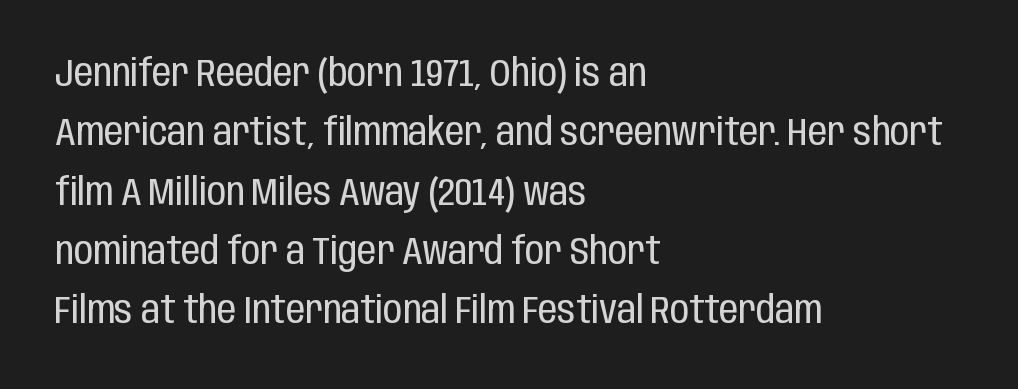
The image shows 38 px regular-weight, condensed sans-serif type, upright; set left-aligned, normal line spacing (1.56x), normal letter spacing, not underlined; low stroke contrast and a large x-height.
